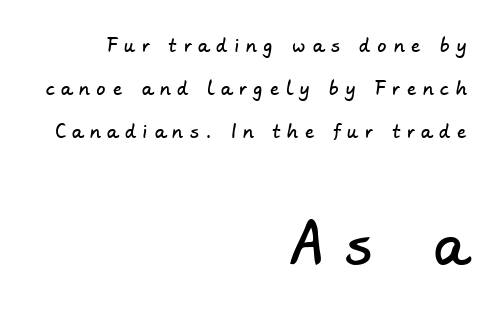
{"serif": "no", "width": "normal", "stroke_contrast": "low", "x_height": "small", "monospaced": "no", "underline": "no", "align": "right", "line_spacing": "loose", "line_spacing_ratio": 2.38, "letter_spacing": "wide", "letter_spacing_em": 0.4, "larger_block": "second", "size_ratio": 3.06, "glyph_px": 55}
